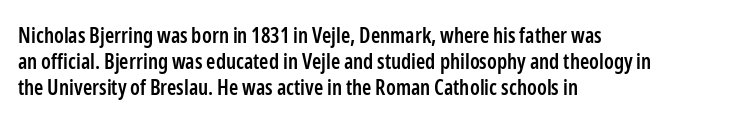
Q: Is the text bold? A: Semi-bold.
Q: Is the text italic (slanted)? A: No, it is upright.
Q: Is the text underlined? A: No.
Q: How is the paragraph aligned? A: Left-aligned.
Q: Is the spacing between letters normal or unusually wide? A: Normal.
